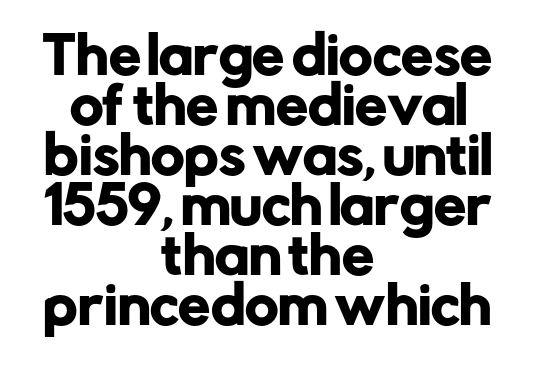
{"serif": "no", "italic": "no", "width": "normal", "stroke_contrast": "low", "x_height": "medium", "monospaced": "no", "underline": "no", "align": "center", "line_spacing": "tight", "line_spacing_ratio": 0.98, "letter_spacing": "normal", "letter_spacing_em": 0.0, "glyph_px": 51}
